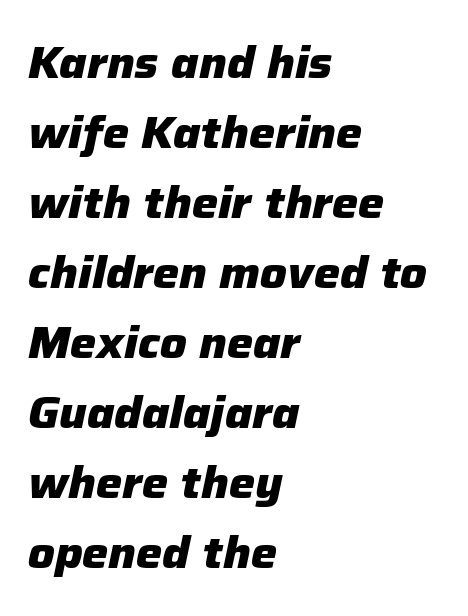
Q: Is the text bold? A: Yes.
Q: Is the text italic (slanted)? A: Yes, it leans right by about 12 degrees.
Q: Is the text underlined? A: No.
Q: How is the paragraph aligned? A: Left-aligned.
Q: Is the spacing between letters normal or unusually wide? A: Normal.
Q: Is the spacing between lines tight, normal or loose? A: Normal.
Q: Width (condensed, normal, or wide)? A: Normal.
Q: Stroke contrast? A: Low.
Q: x-height? A: Medium.
Q: Monospaced? A: No.
